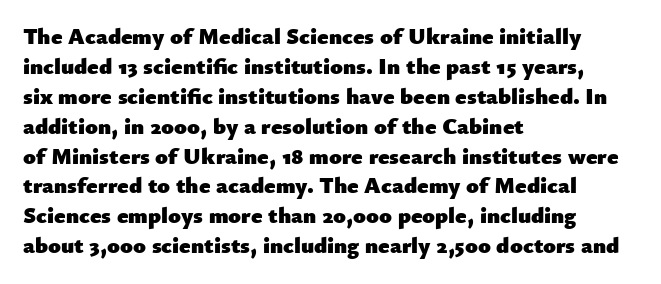
Q: Is the text bold? A: Yes.
Q: Is the text italic (slanted)? A: No, it is upright.
Q: Is the text underlined? A: No.
Q: How is the paragraph aligned? A: Left-aligned.
Q: Is the spacing between letters normal or unusually wide? A: Normal.
Q: Is the spacing between lines tight, normal or loose? A: Normal.
